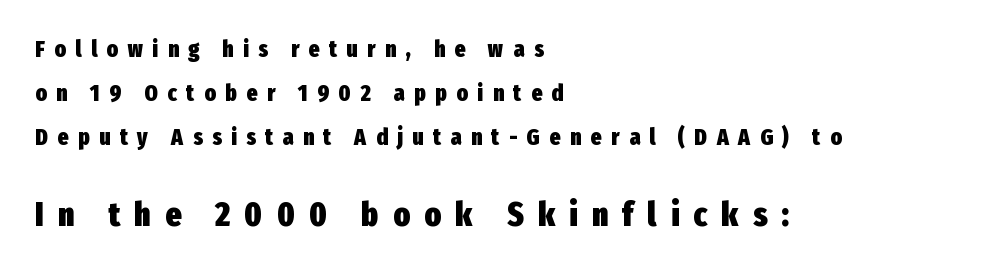
The image shows 34 px heavy, condensed sans-serif type, upright; set left-aligned, loose line spacing (1.91x), unusually wide letter spacing (+0.42 em), not underlined; the second (bottom) block is 1.48x larger; low stroke contrast and a medium x-height.
